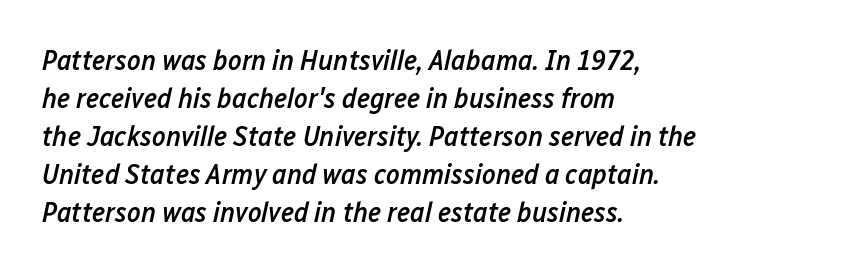
The line-height multiplier appears to be the usual default. Each line starts at the same left margin while the right side varies. When letters slant like this, we call the style italic. Quick note: underline off. Note the varied advance widths — an 'i' is clearly narrower than an 'm'.
